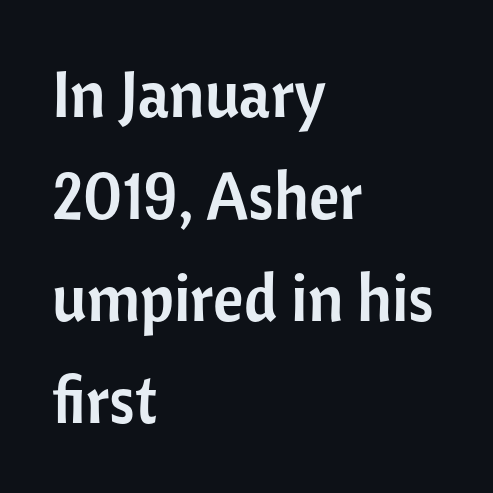
Q: Is the text italic (slanted)? A: No, it is upright.
Q: Is the typeface a serif or a sans-serif typeface? A: Sans-serif.
Q: Is the text underlined? A: No.
Q: How is the paragraph aligned? A: Left-aligned.
Q: Is the spacing between letters normal or unusually wide? A: Normal.
Q: Is the spacing between lines tight, normal or loose? A: Normal.
Q: Width (condensed, normal, or wide)? A: Normal.
Q: Stroke contrast? A: Low.
Q: x-height? A: Medium.
Q: Monospaced? A: No.
